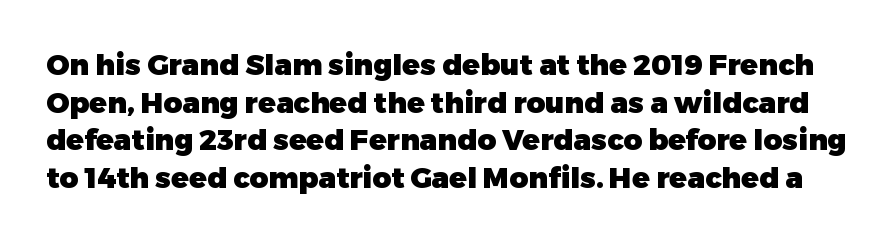
The image shows 29 px heavy sans-serif type, upright; set normal line spacing (1.3x), normal letter spacing, not underlined; low stroke contrast and a medium x-height.
